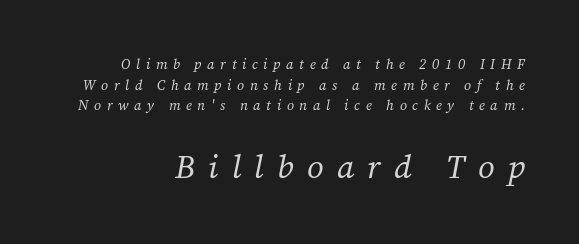
{"serif": "yes", "italic": "yes", "lean": "right", "slant_degrees": 12, "bold": "no", "weight": "regular", "width": "normal", "stroke_contrast": "medium", "x_height": "medium", "monospaced": "no", "underline": "no", "align": "right", "line_spacing": "normal", "line_spacing_ratio": 1.48, "letter_spacing": "wide", "letter_spacing_em": 0.4, "larger_block": "second", "size_ratio": 2.36, "glyph_px": 33}
